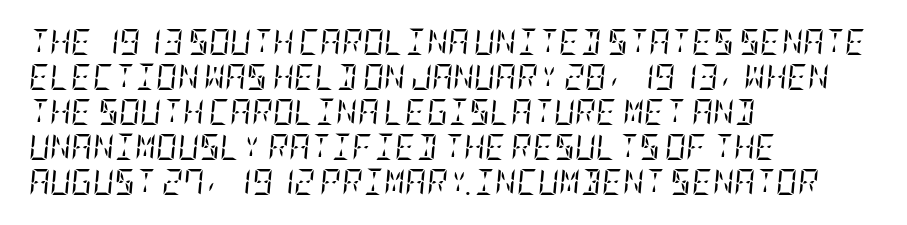
The image shows 26 px text type, italic (leaning right); set left-aligned, normal line spacing (1.35x), normal letter spacing, not underlined.
